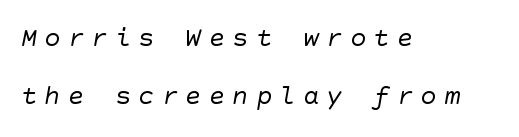
The image shows 27 px text type; set left-aligned, loose line spacing (2.13x), unusually wide letter spacing (+0.27 em), not underlined.
